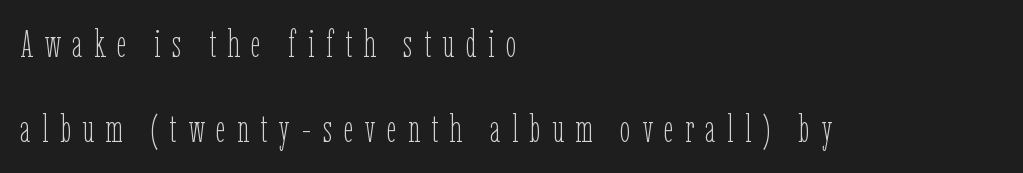
{"italic": "no", "bold": "no", "weight": "thin", "width": "condensed", "stroke_contrast": "low", "x_height": "medium", "monospaced": "no", "underline": "no", "align": "left", "line_spacing": "loose", "line_spacing_ratio": 2.24, "letter_spacing": "wide", "letter_spacing_em": 0.3, "glyph_px": 38}
